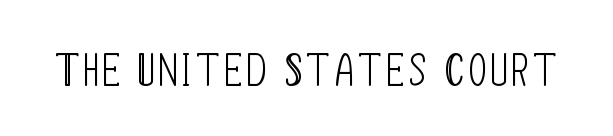
{"serif": "no", "italic": "no", "bold": "no", "weight": "light", "width": "condensed", "stroke_contrast": "low", "x_height": "large", "monospaced": "no", "underline": "no", "glyph_px": 45}
